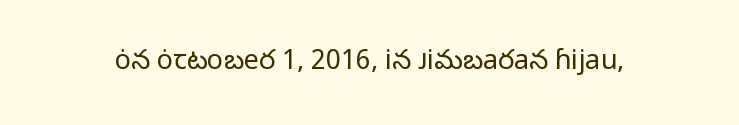
The image shows 27 px text type, upright; set normal letter spacing, not underlined.
